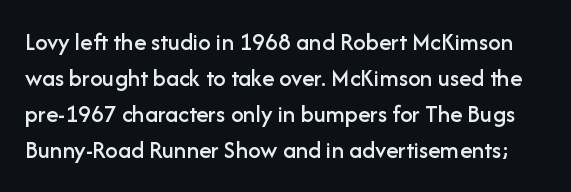
Q: Is the text italic (slanted)? A: No, it is upright.
Q: Is the text underlined? A: No.
Q: Is the spacing between letters normal or unusually wide? A: Normal.
Q: Is the spacing between lines tight, normal or loose? A: Normal.
